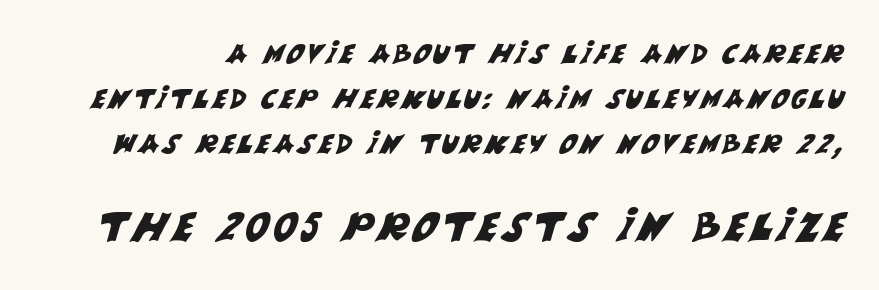
{"serif": "no", "width": "normal", "stroke_contrast": "medium", "x_height": "large", "monospaced": "no", "underline": "no", "line_spacing": "normal", "line_spacing_ratio": 1.66, "larger_block": "second", "size_ratio": 1.48, "glyph_px": 40}
